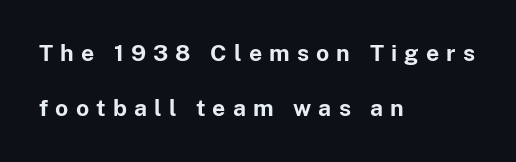
The image shows 23 px bold type, upright; set left-aligned, loose line spacing (2.4x), unusually wide letter spacing (+0.31 em), not underlined.
